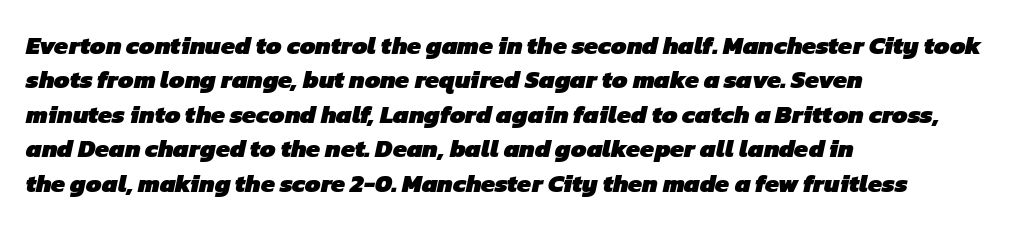
Q: Is the text bold? A: Yes.
Q: Is the text underlined? A: No.
Q: How is the paragraph aligned? A: Left-aligned.
Q: Is the spacing between letters normal or unusually wide? A: Normal.
Q: Is the spacing between lines tight, normal or loose? A: Normal.
